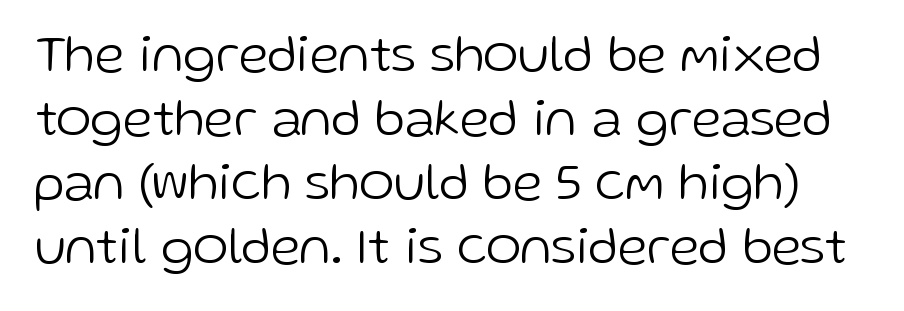
Q: Is the text bold? A: No.
Q: Is the text italic (slanted)? A: No, it is upright.
Q: Is the typeface a serif or a sans-serif typeface? A: Sans-serif.
Q: Is the text underlined? A: No.
Q: Is the spacing between letters normal or unusually wide? A: Normal.
Q: Width (condensed, normal, or wide)? A: Normal.
Q: Stroke contrast? A: Low.
Q: x-height? A: Medium.
Q: Monospaced? A: No.
